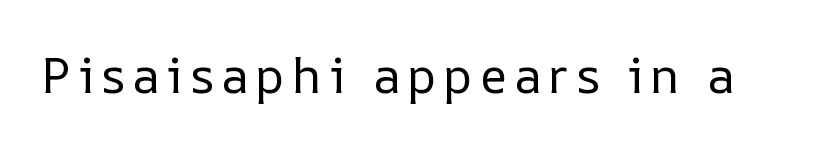
{"italic": "no", "bold": "no", "weight": "regular", "width": "normal", "stroke_contrast": "low", "x_height": "medium", "monospaced": "no", "underline": "no", "glyph_px": 49}
